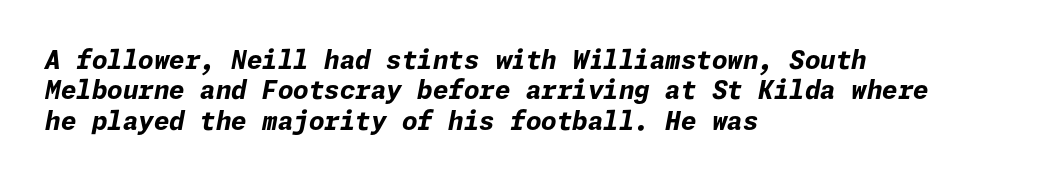
Q: Is the text bold? A: Yes.
Q: Is the text italic (slanted)? A: Yes, it leans right by about 11 degrees.
Q: Is the text underlined? A: No.
Q: How is the paragraph aligned? A: Left-aligned.
Q: Is the spacing between letters normal or unusually wide? A: Normal.
